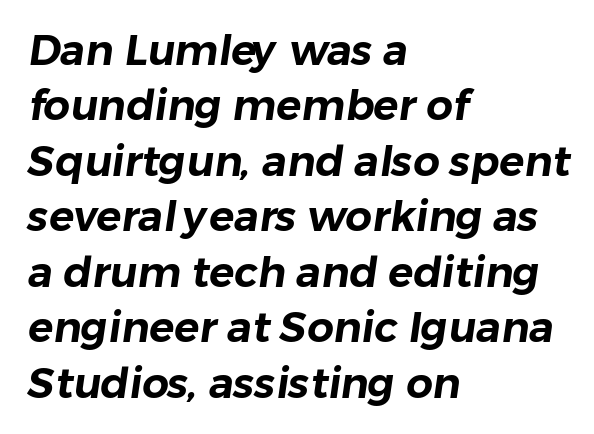
Default kerning and tracking; the words read as compact shapes. The face used here is proportionally spaced, like ordinary book or web type. Honestly, there is no underline to notice here at all. In CSS terms this would be text-align: left. Leading: standard. The face used here is a sans, in the tradition of grotesques and geometrics.
